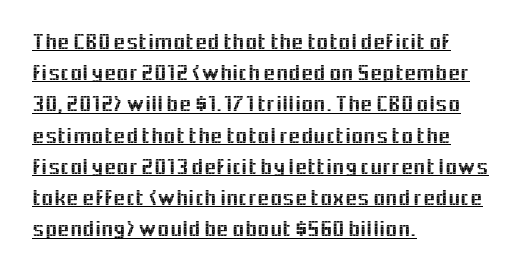
{"italic": "no", "underline": "yes", "align": "left", "line_spacing": "normal", "line_spacing_ratio": 1.42, "letter_spacing": "normal", "letter_spacing_em": 0.0, "glyph_px": 22}
